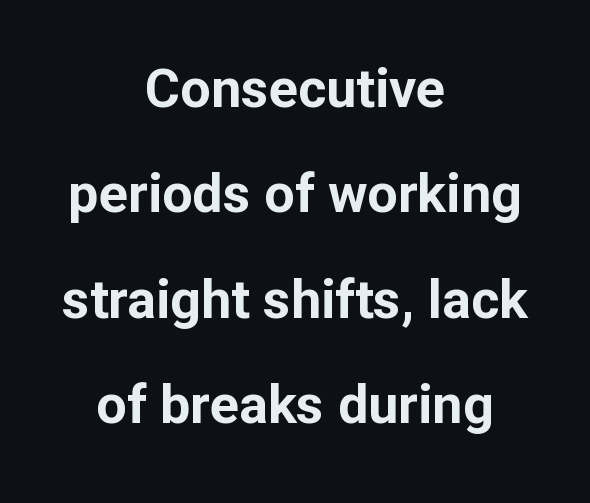
The image shows 54 px bold sans-serif type, upright; set centered, loose line spacing (1.95x), normal letter spacing, not underlined; low stroke contrast and a medium x-height.
